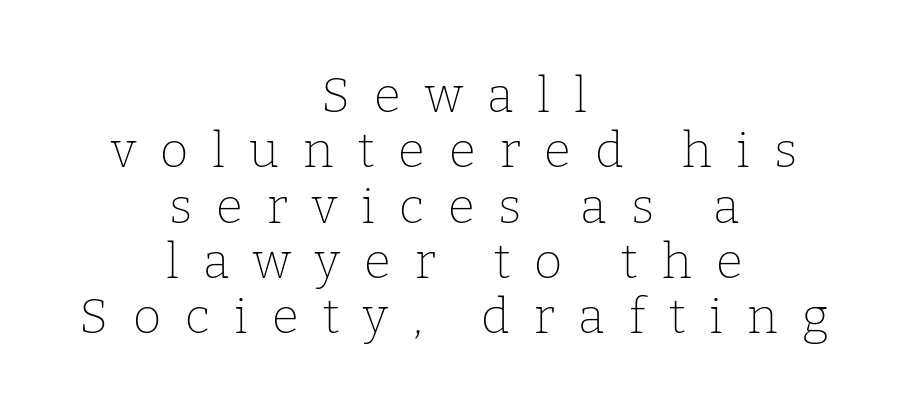
Character widths vary here, with narrow letters taking less room than wide ones. Is this a heavy cut? Hardly; it is regular or lighter. This rendering uses center alignment, leaving both contours irregular but symmetric. The gap between lines stays unmarked. Horizontal bands of white between lines are thin slivers. Every stem runs plumb, perpendicular to the baseline.
